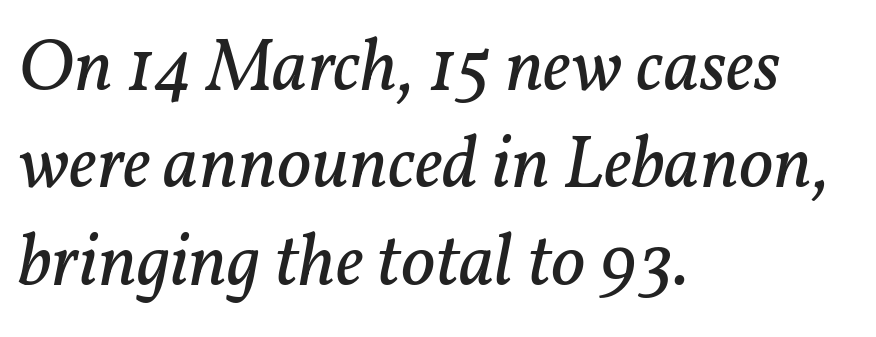
The image shows 75 px regular-weight serif type, italic (leaning right); set left-aligned, normal line spacing (1.3x), normal letter spacing, not underlined; low stroke contrast and a medium x-height.
